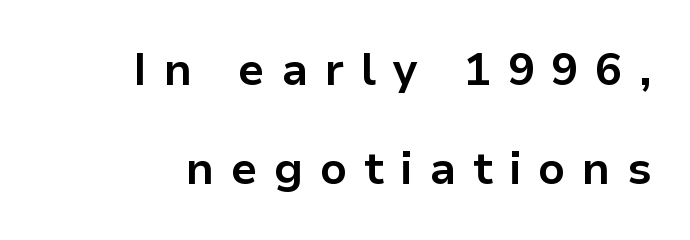
Tracking here is generous; glyphs stand well apart from one another. Rows of type keep a wide berth in the vertical direction. If you drew a ruler down the right edge, every line would touch it. A clean baseline with only descenders dipping below it. In terms of posture, this sample is upright.
